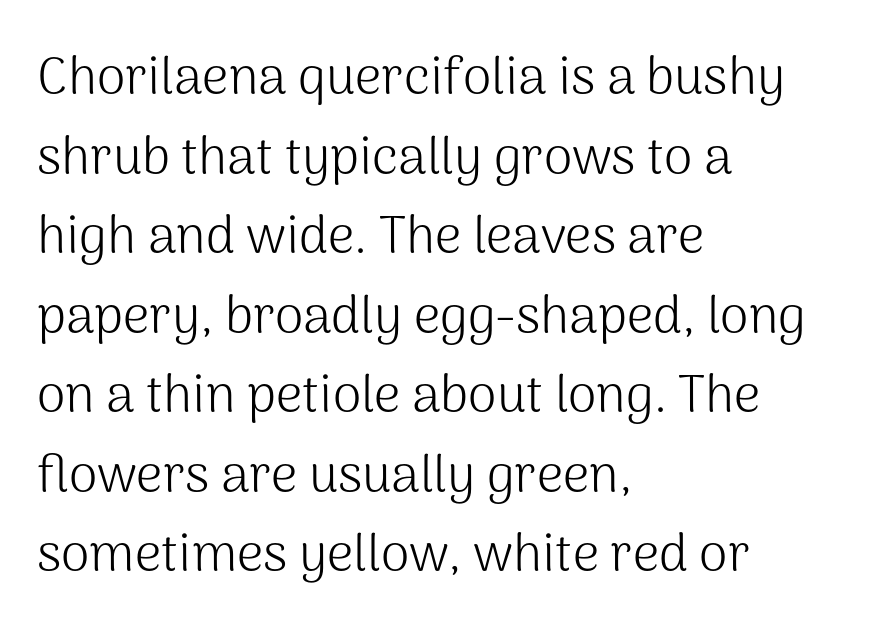
The image shows 52 px light sans-serif type, upright; set left-aligned, normal line spacing (1.53x), normal letter spacing, not underlined; medium stroke contrast and a medium x-height.
